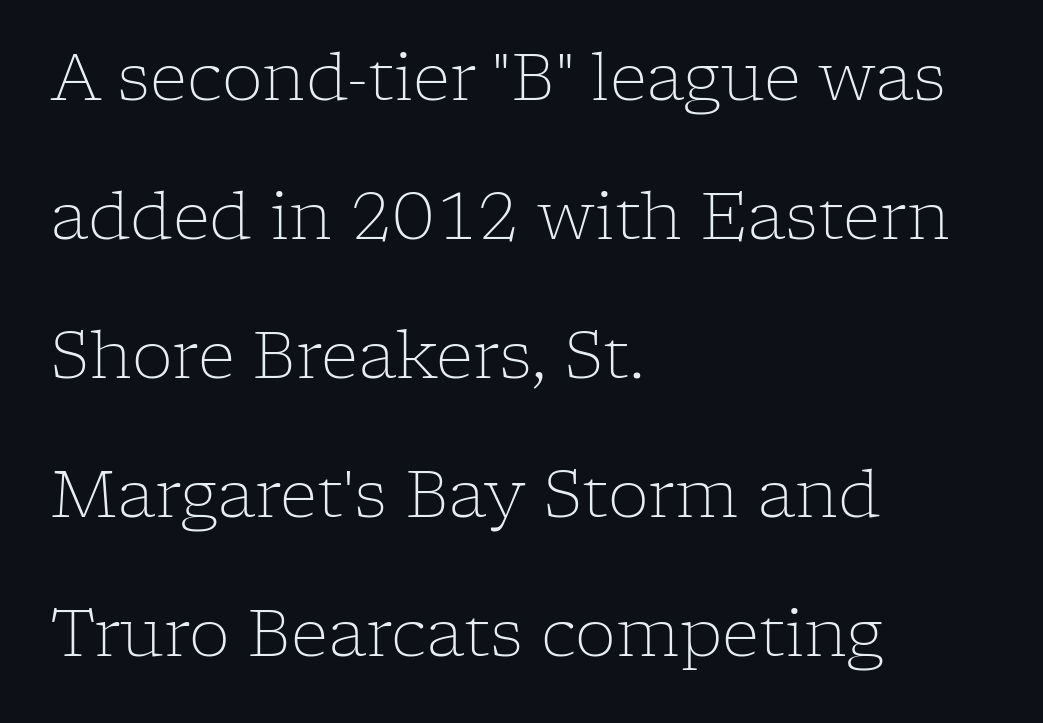
No word sits above an underline. One-word summary of the alignment: left. How would I describe the line gaps? Wide and relaxed. The characters are drawn with everyday or finer stroke widths. The rendering shows small feet on the letterforms — a serif design. These lines keep a tight, regular rhythm from letter to letter.
